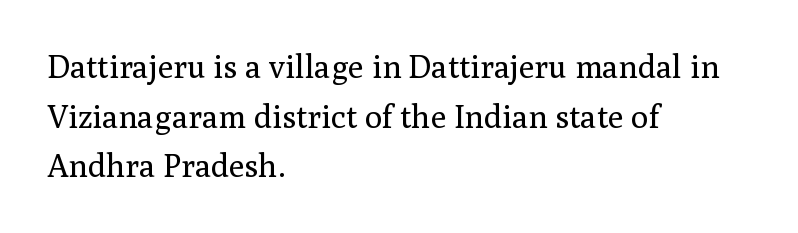
The tracking reads as untouched default to a designer's eye. Each letter keeps its own natural width here, so spacing adapts to shape. Posture: upright roman. Small tapered or slab feet sit at the stroke ends, so this counts as serif.
